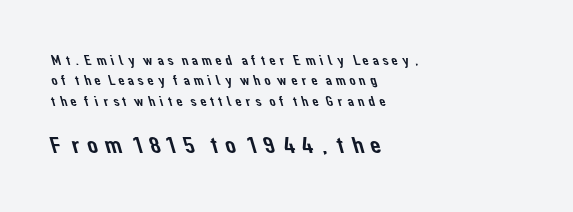
Q: Is the text underlined? A: No.
Q: How is the paragraph aligned? A: Left-aligned.
Q: Is the spacing between lines tight, normal or loose? A: Normal.
Q: Which block of text is set in a larger size, the first (top) or the second (bottom)? A: The second (bottom) one.
